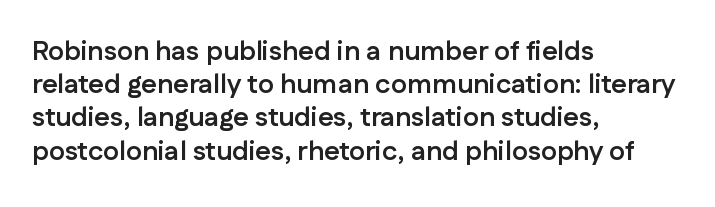
{"italic": "no", "bold": "yes", "underline": "no", "align": "left", "line_spacing_ratio": 1.23, "letter_spacing": "normal", "letter_spacing_em": 0.0, "glyph_px": 27}
